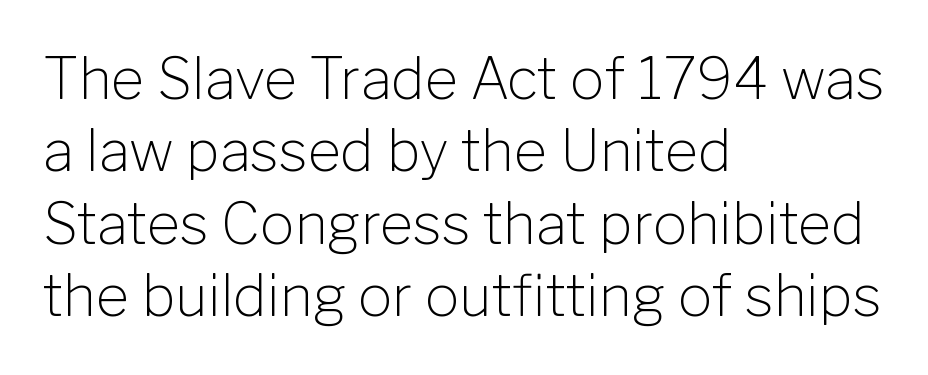
{"serif": "no", "italic": "no", "bold": "no", "weight": "light", "width": "normal", "stroke_contrast": "low", "x_height": "medium", "monospaced": "no", "underline": "no", "align": "left", "line_spacing": "normal", "line_spacing_ratio": 1.27, "letter_spacing": "normal", "letter_spacing_em": 0.0, "glyph_px": 57}
